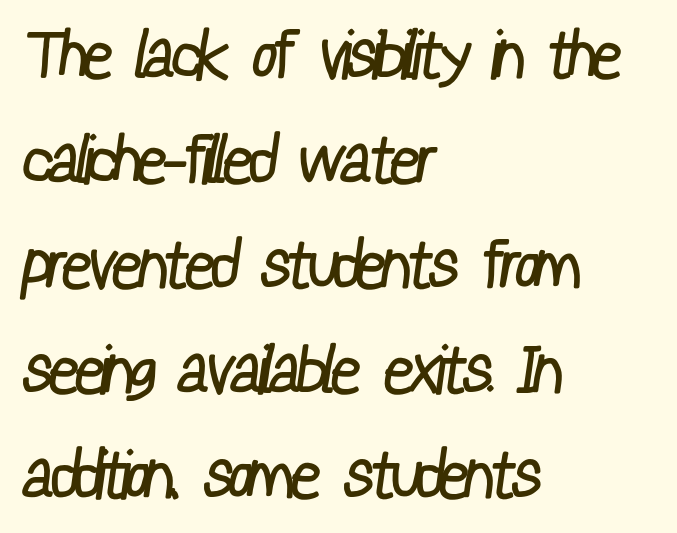
The image shows 66 px regular-weight, condensed sans-serif type; set left-aligned, normal line spacing (1.59x), normal letter spacing, not underlined; low stroke contrast and a medium x-height.
